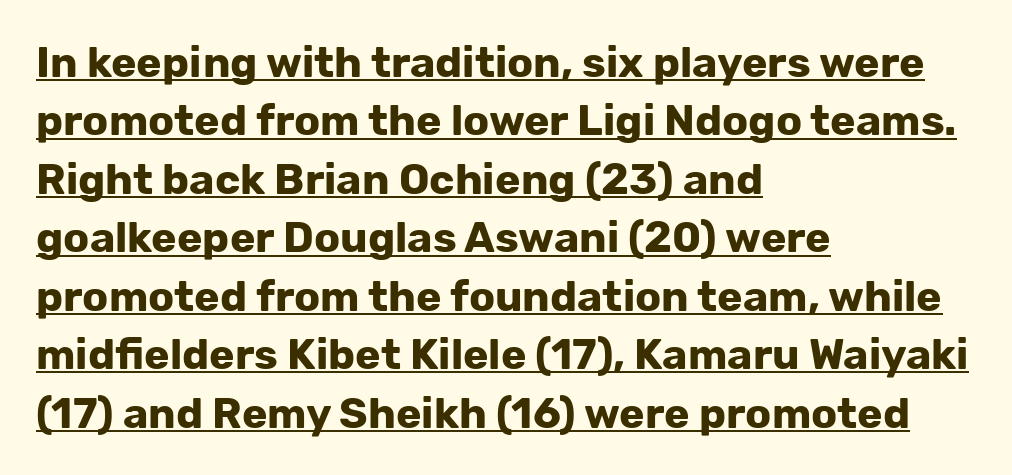
Typographic density is high because the face is bold. The face used here is proportionally spaced, like ordinary book or web type. Short note: letters normally spaced. Every character sits straight up, as roman type does. Observe the absence of serifs on each vertical stroke in this sample. Looks like someone drew a line under every word here.
